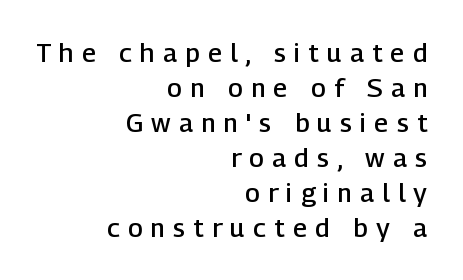
{"italic": "no", "bold": "semi", "underline": "no", "align": "right", "line_spacing": "normal", "line_spacing_ratio": 1.35, "letter_spacing": "wide", "letter_spacing_em": 0.32, "glyph_px": 26}
